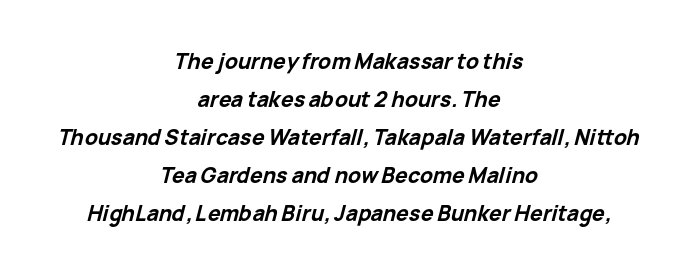
If you folded the block vertically in half, each line would mirror itself in length. Descenders hang freely into open space. Pretty heavy lettering here — definitely bold. Spacing between characters is what you'd get straight out of the box.
